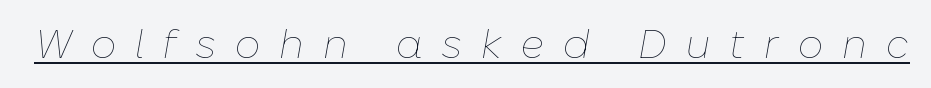
The image shows 40 px thin type, italic (leaning right); set unusually wide letter spacing (+0.47 em), underlined; low stroke contrast and a medium x-height.
